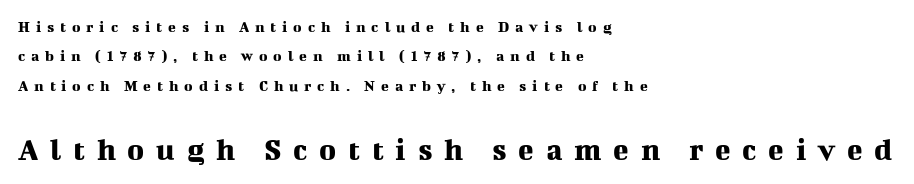
The image shows 32 px serif type, upright; set left-aligned, line spacing 1.84x, unusually wide letter spacing (+0.37 em), not underlined; the second (bottom) block is 2.0x larger; medium stroke contrast and a medium x-height.
